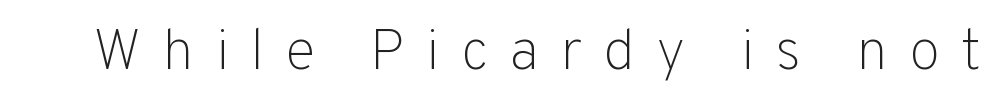
The image shows 58 px light sans-serif type, upright; set unusually wide letter spacing (+0.36 em), not underlined; low stroke contrast and a medium x-height.
